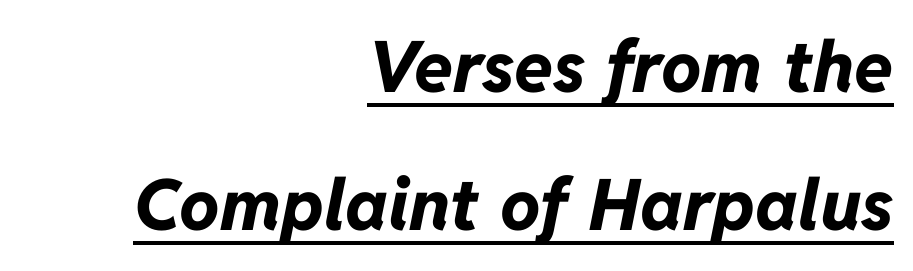
Q: Is the text bold? A: Yes.
Q: Is the text italic (slanted)? A: Yes, it leans right by about 11 degrees.
Q: Is the text underlined? A: Yes.
Q: How is the paragraph aligned? A: Right-aligned.
Q: Is the spacing between letters normal or unusually wide? A: Normal.
Q: Is the spacing between lines tight, normal or loose? A: Loose.
Q: Width (condensed, normal, or wide)? A: Normal.
Q: Stroke contrast? A: Low.
Q: x-height? A: Medium.
Q: Monospaced? A: No.
